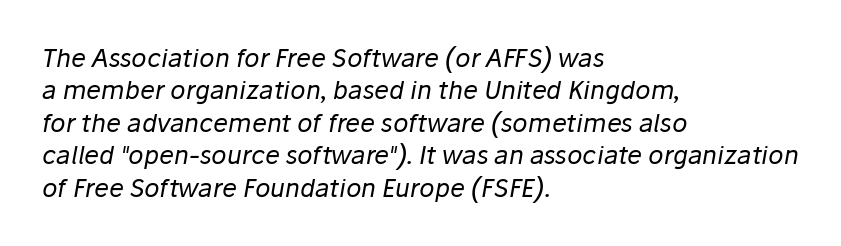
The image shows 25 px text type, italic (leaning right); set left-aligned, normal line spacing (1.3x), normal letter spacing, not underlined.
